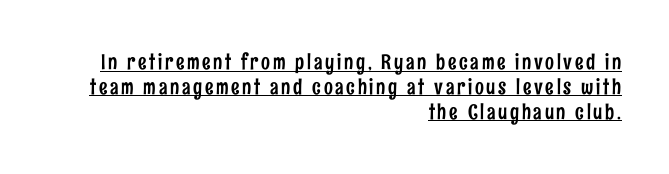
The type sits square on the baseline with zero lean. If you drew a ruler down the right edge, every line would touch it. The passage shown is underscored from start to finish.
